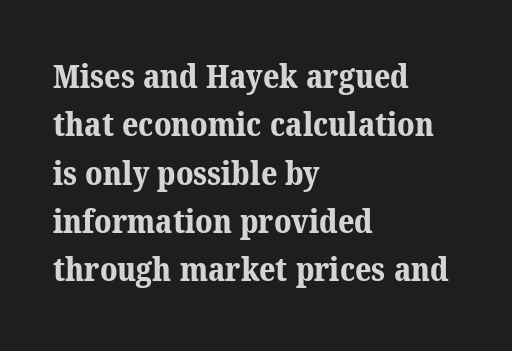
Q: Is the text bold? A: Yes.
Q: Is the typeface a serif or a sans-serif typeface? A: Serif.
Q: Is the text underlined? A: No.
Q: How is the paragraph aligned? A: Left-aligned.
Q: Is the spacing between letters normal or unusually wide? A: Normal.
Q: Is the spacing between lines tight, normal or loose? A: Normal.
Q: Width (condensed, normal, or wide)? A: Normal.
Q: Stroke contrast? A: Medium.
Q: x-height? A: Medium.
Q: Monospaced? A: No.
